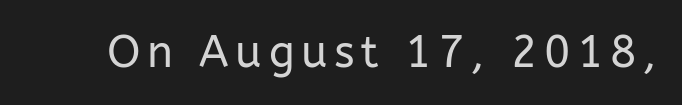
Serifs: no, the terminals of the letterforms are clean. The letters stand upright; this is a roman face. The letters advance in unequal steps, a hallmark of proportional type. Any mark beneath the type? The region is blank.
